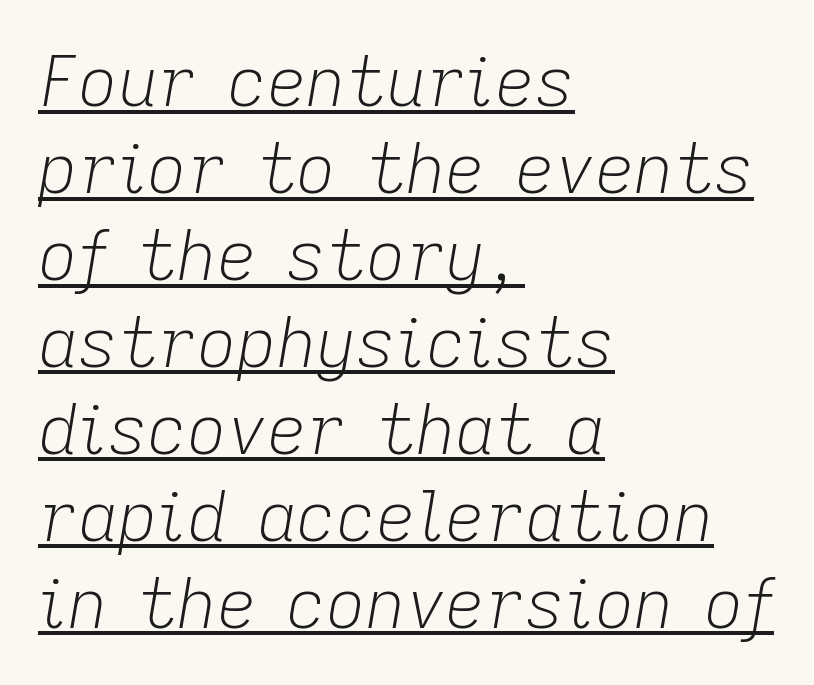
Q: Is the text bold? A: No.
Q: Is the text italic (slanted)? A: Yes, it leans right by about 9 degrees.
Q: Is the text underlined? A: Yes.
Q: How is the paragraph aligned? A: Left-aligned.
Q: Is the spacing between letters normal or unusually wide? A: Normal.
Q: Is the spacing between lines tight, normal or loose? A: Normal.
Q: Width (condensed, normal, or wide)? A: Normal.
Q: Stroke contrast? A: Low.
Q: x-height? A: Medium.
Q: Monospaced? A: No.
